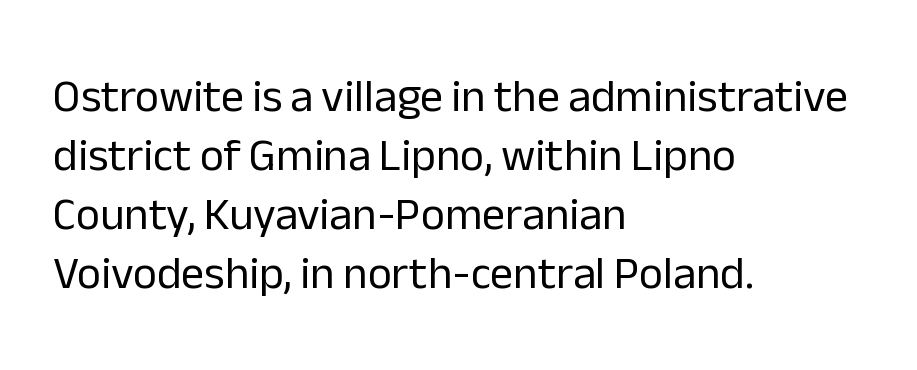
The image shows 46 px regular-weight sans-serif type, upright; set left-aligned, normal line spacing (1.28x), normal letter spacing, not underlined; low stroke contrast and a medium x-height.
